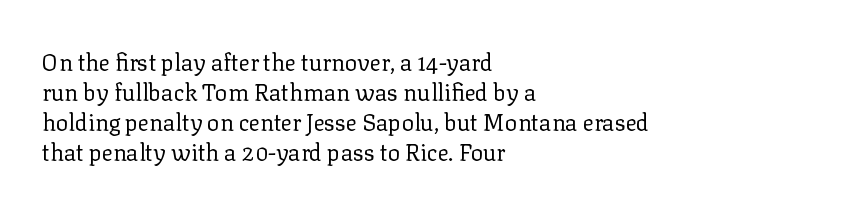
Q: Is the text bold? A: No.
Q: Is the text italic (slanted)? A: No, it is upright.
Q: Is the text underlined? A: No.
Q: How is the paragraph aligned? A: Left-aligned.
Q: Is the spacing between letters normal or unusually wide? A: Normal.
Q: Is the spacing between lines tight, normal or loose? A: Normal.
